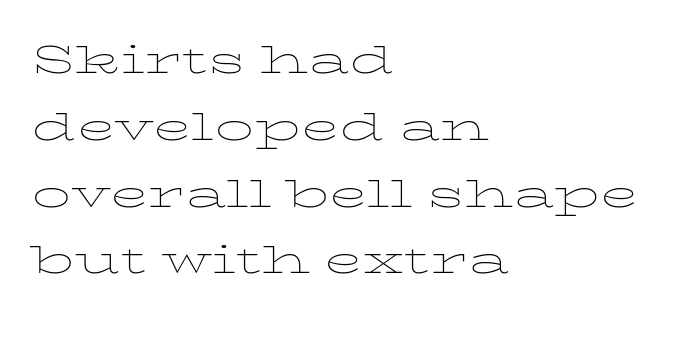
Stroke thickness stays within the range of a standard reading face or lighter. Underline: absent. The rag falls on the right side of this text block. Notice how descenders clear the ascenders below comfortably — that's standard leading. The rendering uses natural spacing where letterforms have individual widths. Vertical strokes here are truly vertical.
